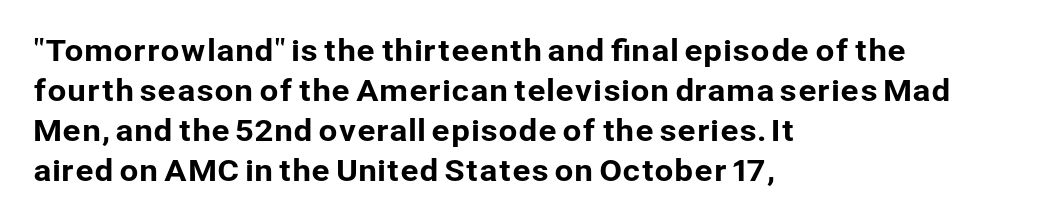
The image shows 30 px sans-serif type, upright; set left-aligned, normal line spacing (1.33x), normal letter spacing, not underlined; low stroke contrast and a medium x-height.
